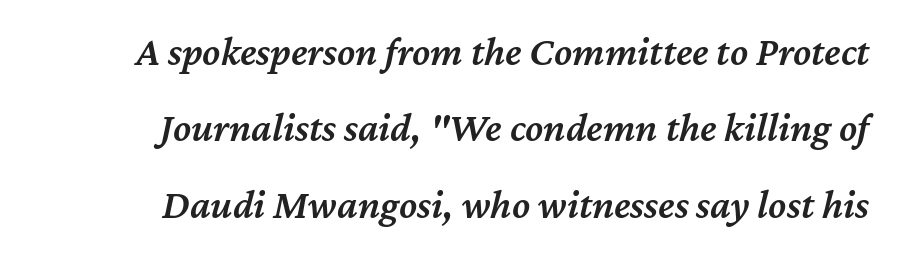
Leftover space on each line is placed entirely before the opening word. Spacing verdict: proportional, widths tailored to each character. Characters are canted at an angle relative to the baseline's perpendicular. There is no visible air inserted between adjacent glyphs.
